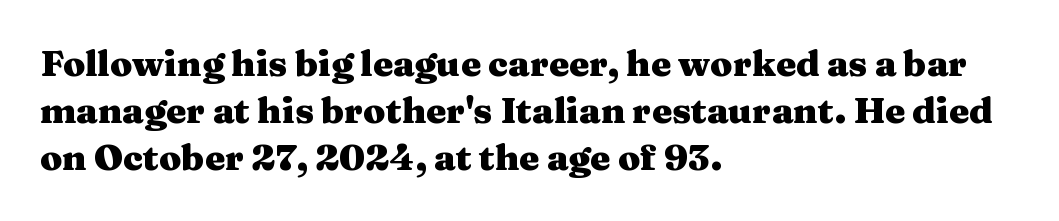
The image shows 36 px heavy, wide serif type, upright; set left-aligned, normal line spacing (1.31x), normal letter spacing, not underlined; medium stroke contrast and a medium x-height.
